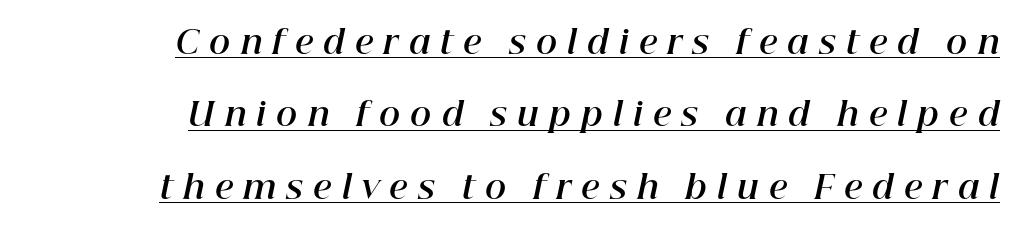
{"italic": "yes", "lean": "right", "slant_degrees": 12, "bold": "yes", "weight": "bold", "width": "normal", "stroke_contrast": "high", "x_height": "medium", "monospaced": "no", "underline": "yes", "align": "right", "line_spacing": "loose", "line_spacing_ratio": 2.26, "letter_spacing": "wide", "letter_spacing_em": 0.32, "glyph_px": 32}
